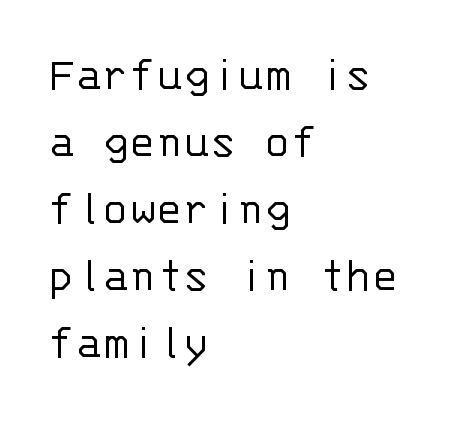
Q: Is the text bold? A: No.
Q: Is the text italic (slanted)? A: No, it is upright.
Q: Is the typeface a serif or a sans-serif typeface? A: Sans-serif.
Q: Is the text underlined? A: No.
Q: How is the paragraph aligned? A: Left-aligned.
Q: Is the spacing between letters normal or unusually wide? A: Normal.
Q: Is the spacing between lines tight, normal or loose? A: Normal.
Q: Width (condensed, normal, or wide)? A: Normal.
Q: Stroke contrast? A: Low.
Q: x-height? A: Large.
Q: Monospaced? A: Yes.
